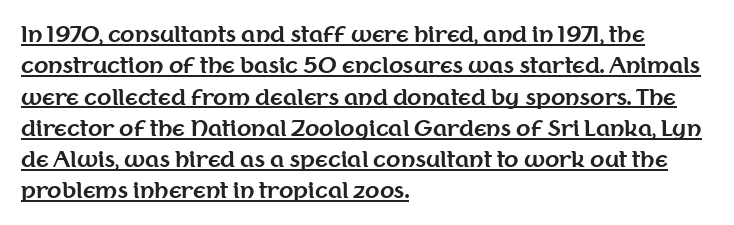
Q: Is the text bold? A: Yes.
Q: Is the text italic (slanted)? A: No, it is upright.
Q: Is the text underlined? A: Yes.
Q: How is the paragraph aligned? A: Left-aligned.
Q: Is the spacing between letters normal or unusually wide? A: Normal.
Q: Is the spacing between lines tight, normal or loose? A: Normal.
